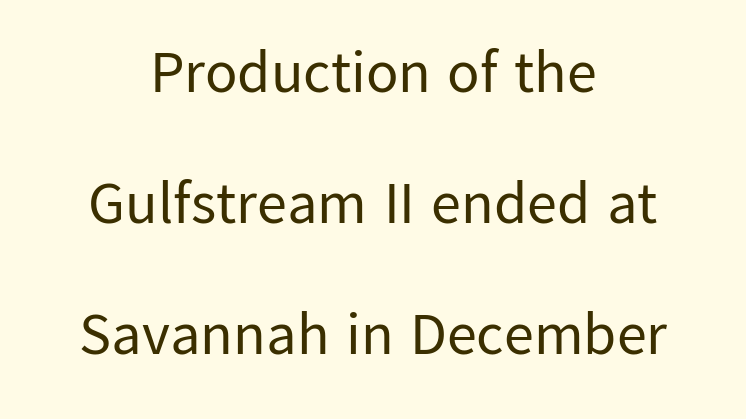
Q: Is the text bold? A: No.
Q: Is the text italic (slanted)? A: No, it is upright.
Q: Is the typeface a serif or a sans-serif typeface? A: Sans-serif.
Q: Is the text underlined? A: No.
Q: How is the paragraph aligned? A: Centered.
Q: Is the spacing between letters normal or unusually wide? A: Normal.
Q: Is the spacing between lines tight, normal or loose? A: Loose.
Q: Width (condensed, normal, or wide)? A: Normal.
Q: Stroke contrast? A: Low.
Q: x-height? A: Medium.
Q: Monospaced? A: No.
